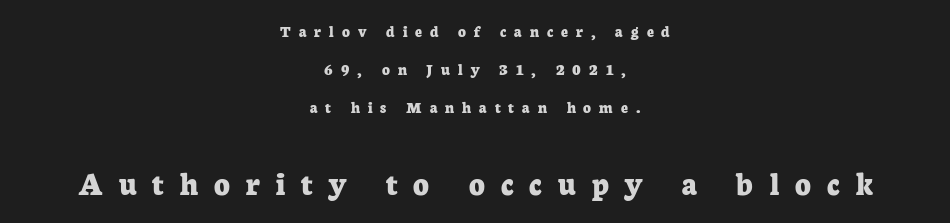
Q: Is the text bold? A: Yes.
Q: Is the text italic (slanted)? A: No, it is upright.
Q: Is the typeface a serif or a sans-serif typeface? A: Serif.
Q: Is the text underlined? A: No.
Q: How is the paragraph aligned? A: Centered.
Q: Is the spacing between letters normal or unusually wide? A: Unusually wide.
Q: Is the spacing between lines tight, normal or loose? A: Loose.
Q: Which block of text is set in a larger size, the first (top) or the second (bottom)? A: The second (bottom) one.
Q: Width (condensed, normal, or wide)? A: Normal.
Q: Stroke contrast? A: Low.
Q: x-height? A: Medium.
Q: Monospaced? A: No.
